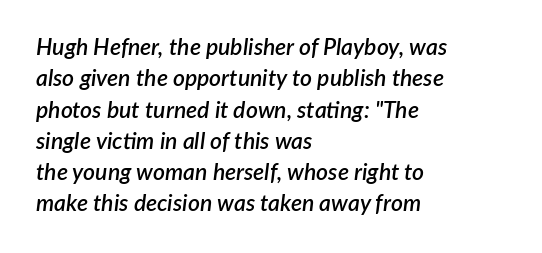
Q: Is the text bold? A: Semi-bold.
Q: Is the text italic (slanted)? A: Yes, it leans right by about 7 degrees.
Q: Is the text underlined? A: No.
Q: How is the paragraph aligned? A: Left-aligned.
Q: Is the spacing between letters normal or unusually wide? A: Normal.
Q: Is the spacing between lines tight, normal or loose? A: Normal.
